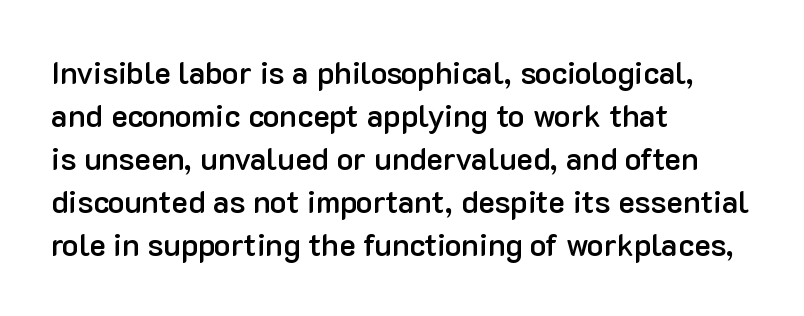
{"serif": "no", "italic": "no", "bold": "semi", "weight": "semibold", "width": "normal", "stroke_contrast": "low", "x_height": "medium", "monospaced": "no", "underline": "no", "align": "left", "line_spacing": "normal", "line_spacing_ratio": 1.39, "letter_spacing": "normal", "letter_spacing_em": 0.0, "glyph_px": 31}
